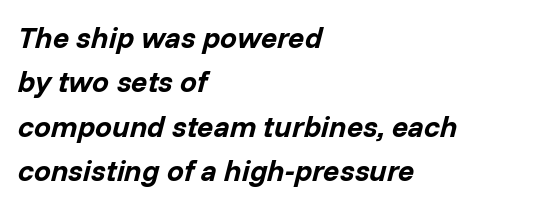
{"italic": "yes", "lean": "right", "slant_degrees": 14, "bold": "yes", "weight": "bold", "width": "normal", "stroke_contrast": "low", "x_height": "medium", "monospaced": "no", "underline": "no", "align": "left", "line_spacing": "normal", "line_spacing_ratio": 1.48, "letter_spacing": "normal", "letter_spacing_em": 0.0, "glyph_px": 30}
